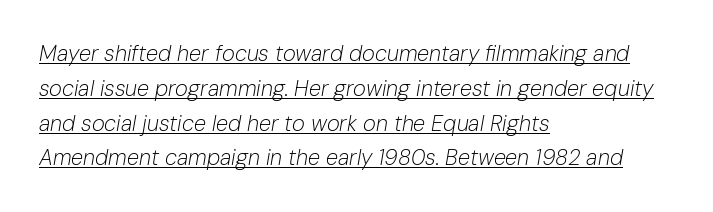
{"italic": "yes", "lean": "right", "slant_degrees": 10, "bold": "no", "underline": "yes", "align": "left", "line_spacing": "normal", "line_spacing_ratio": 1.58, "letter_spacing": "normal", "letter_spacing_em": 0.0, "glyph_px": 22}
